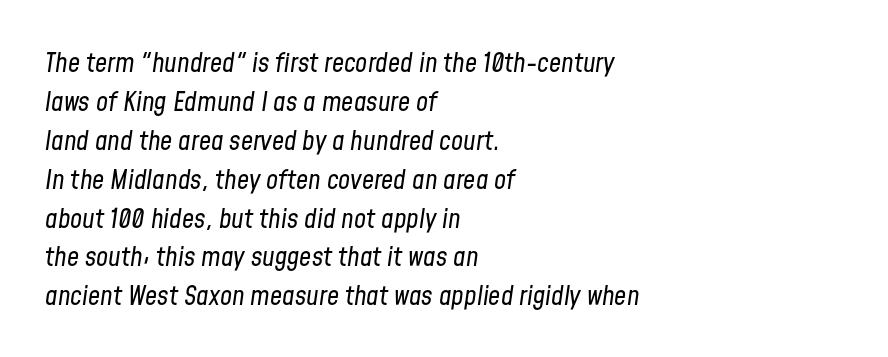
Q: Is the text bold? A: No.
Q: Is the text italic (slanted)? A: Yes, it leans right by about 8 degrees.
Q: Is the text underlined? A: No.
Q: How is the paragraph aligned? A: Left-aligned.
Q: Is the spacing between letters normal or unusually wide? A: Normal.
Q: Is the spacing between lines tight, normal or loose? A: Normal.
